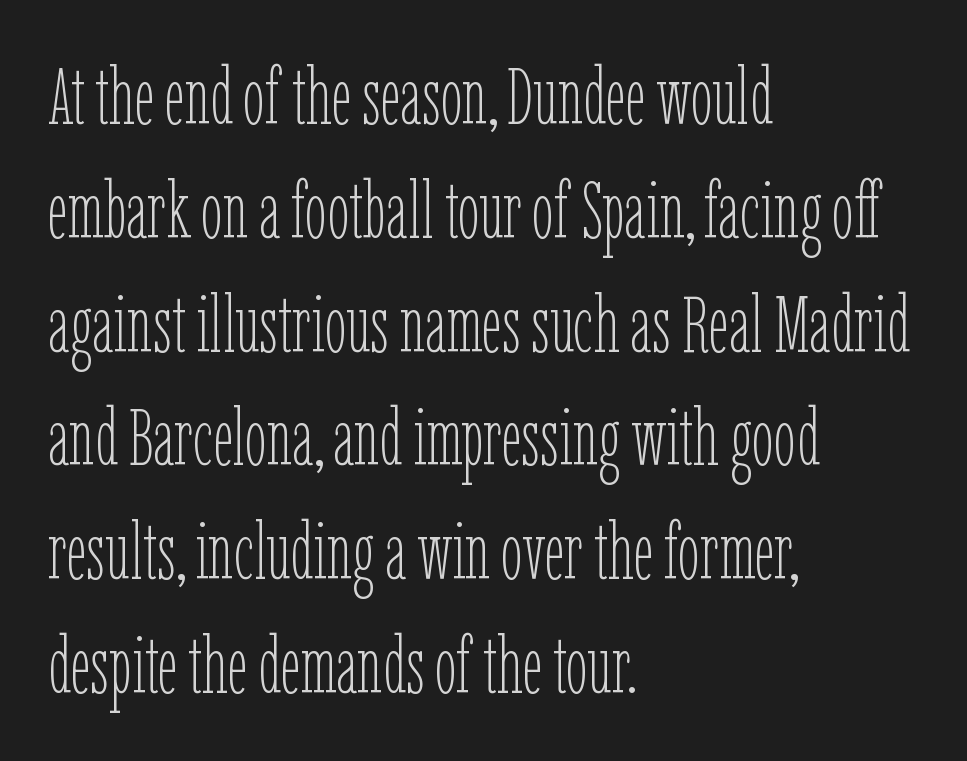
Posture: upright roman. Each letter keeps its own natural width here, so spacing adapts to shape. Ink coverage per letter is moderate at most. Leftover space on each line is placed entirely after the last word. The words here are not underlined. Is there much room between lines? A standard amount, neither cramped nor airy.
